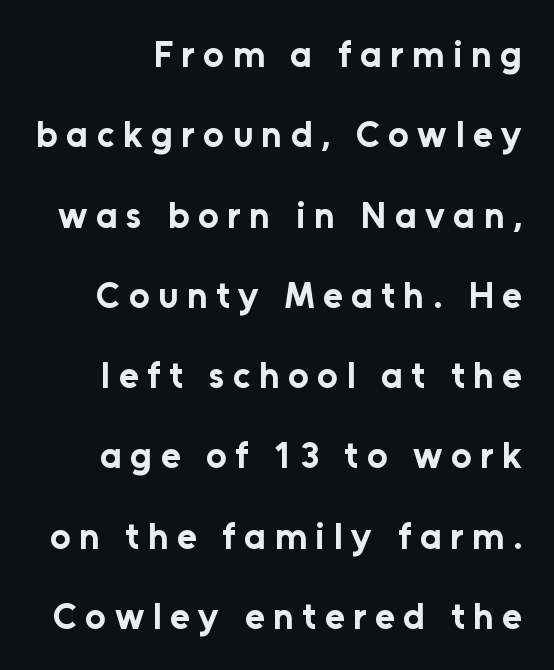
Q: Is the text bold? A: Yes.
Q: Is the text italic (slanted)? A: No, it is upright.
Q: Is the typeface a serif or a sans-serif typeface? A: Sans-serif.
Q: Is the text underlined? A: No.
Q: Is the spacing between letters normal or unusually wide? A: Unusually wide.
Q: Is the spacing between lines tight, normal or loose? A: Loose.
Q: Width (condensed, normal, or wide)? A: Normal.
Q: Stroke contrast? A: Low.
Q: x-height? A: Medium.
Q: Monospaced? A: No.
